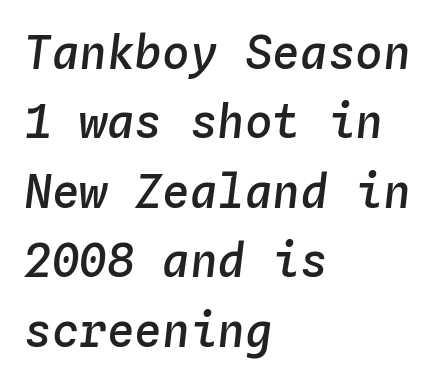
{"italic": "yes", "lean": "right", "slant_degrees": 4, "bold": "semi", "weight": "semibold", "width": "normal", "stroke_contrast": "low", "x_height": "medium", "monospaced": "yes", "underline": "no", "align": "left", "line_spacing": "normal", "line_spacing_ratio": 1.51, "letter_spacing": "normal", "letter_spacing_em": 0.0, "glyph_px": 46}
